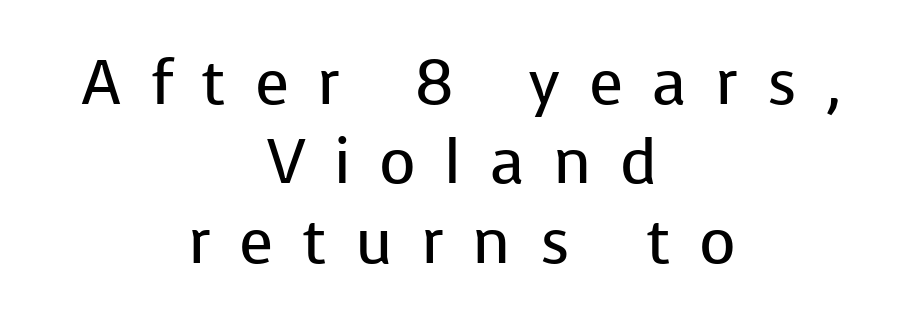
Q: Is the text bold? A: No.
Q: Is the text italic (slanted)? A: No, it is upright.
Q: Is the typeface a serif or a sans-serif typeface? A: Sans-serif.
Q: Is the text underlined? A: No.
Q: How is the paragraph aligned? A: Centered.
Q: Is the spacing between letters normal or unusually wide? A: Unusually wide.
Q: Is the spacing between lines tight, normal or loose? A: Normal.
Q: Width (condensed, normal, or wide)? A: Normal.
Q: Stroke contrast? A: Low.
Q: x-height? A: Medium.
Q: Monospaced? A: No.
